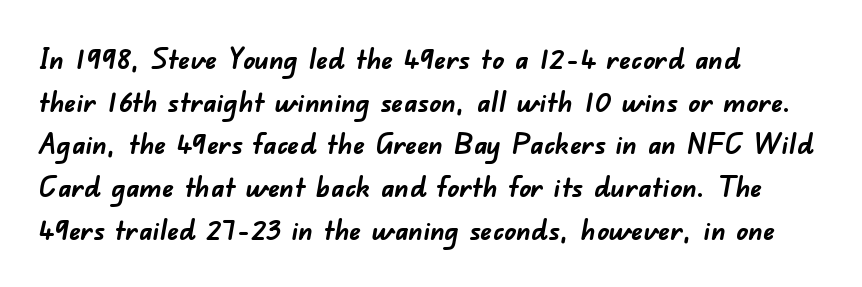
Q: Is the text bold? A: Yes.
Q: Is the typeface a serif or a sans-serif typeface? A: Sans-serif.
Q: Is the text underlined? A: No.
Q: How is the paragraph aligned? A: Left-aligned.
Q: Is the spacing between letters normal or unusually wide? A: Normal.
Q: Is the spacing between lines tight, normal or loose? A: Normal.
Q: Width (condensed, normal, or wide)? A: Normal.
Q: Stroke contrast? A: Low.
Q: x-height? A: Small.
Q: Monospaced? A: No.
